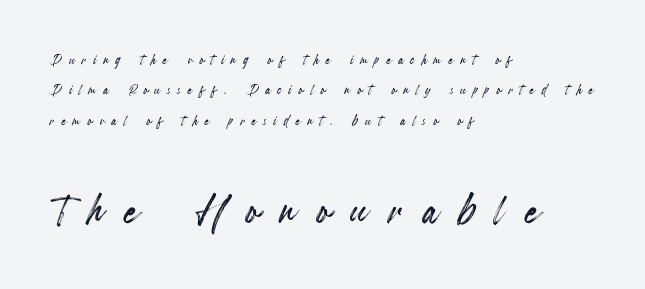
{"width": "condensed", "x_height": "small", "monospaced": "no", "underline": "no", "align": "left", "line_spacing": "normal", "line_spacing_ratio": 1.69, "letter_spacing": "wide", "letter_spacing_em": 0.39, "larger_block": "second", "size_ratio": 2.94, "glyph_px": 53}
